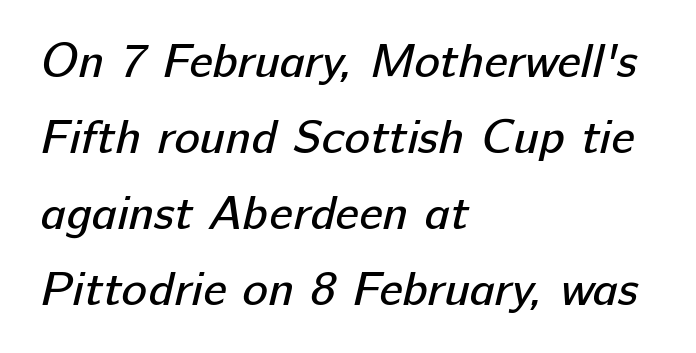
The image shows 48 px regular-weight sans-serif type; set left-aligned, normal line spacing (1.58x), normal letter spacing, not underlined; low stroke contrast and a medium x-height.
